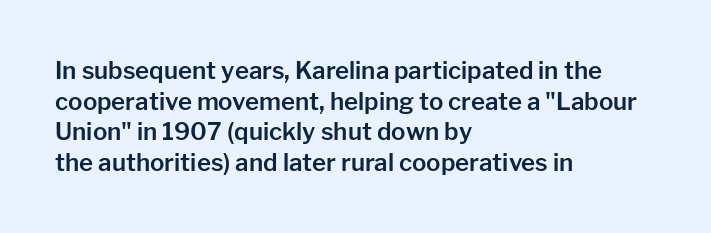
{"italic": "no", "underline": "no", "align": "left", "line_spacing": "normal", "line_spacing_ratio": 1.28, "letter_spacing": "normal", "letter_spacing_em": 0.0, "glyph_px": 24}
